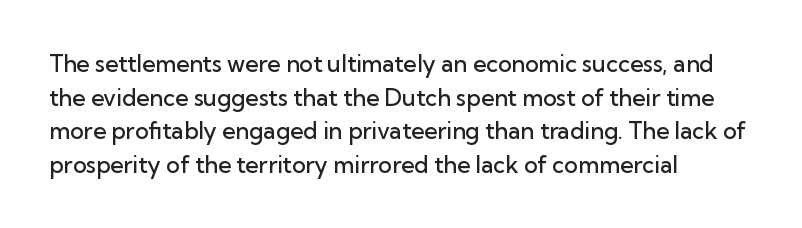
Is there any slant? The stems are plumb. Decoration check: the copy has no underline. Nothing unusual about the tracking: characters are spaced as the font intends. What weight is shown? A semibold, between regular and bold. The setting favours the left margin, as ordinary paragraphs usually do.
